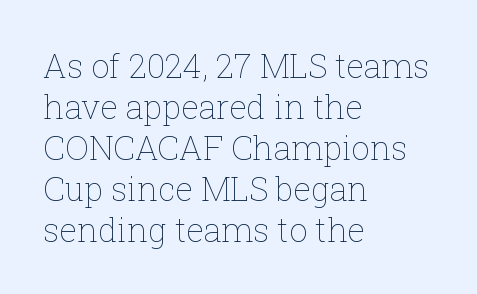
Q: Is the text bold? A: No.
Q: Is the text italic (slanted)? A: No, it is upright.
Q: Is the text underlined? A: No.
Q: How is the paragraph aligned? A: Left-aligned.
Q: Is the spacing between letters normal or unusually wide? A: Normal.
Q: Width (condensed, normal, or wide)? A: Normal.
Q: Stroke contrast? A: Low.
Q: x-height? A: Medium.
Q: Monospaced? A: No.
